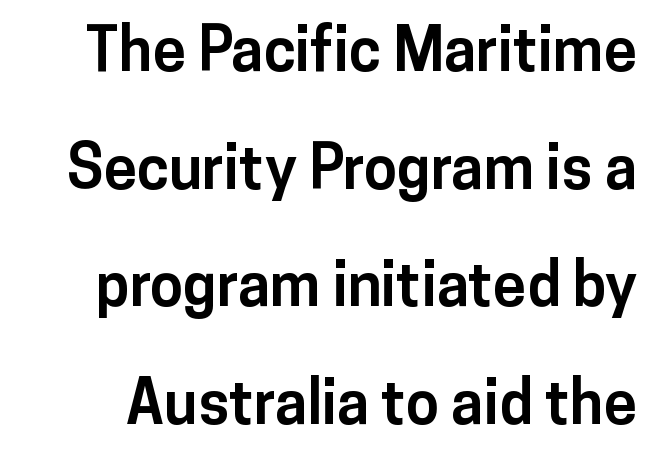
Glyph-to-glyph distance matches everyday printed text. Heavy-handed strokes throughout: this text is bold. Is this a fixed-width face? No — the glyphs have proportional, varying widths. Characters remain perfectly vertical along every line.
